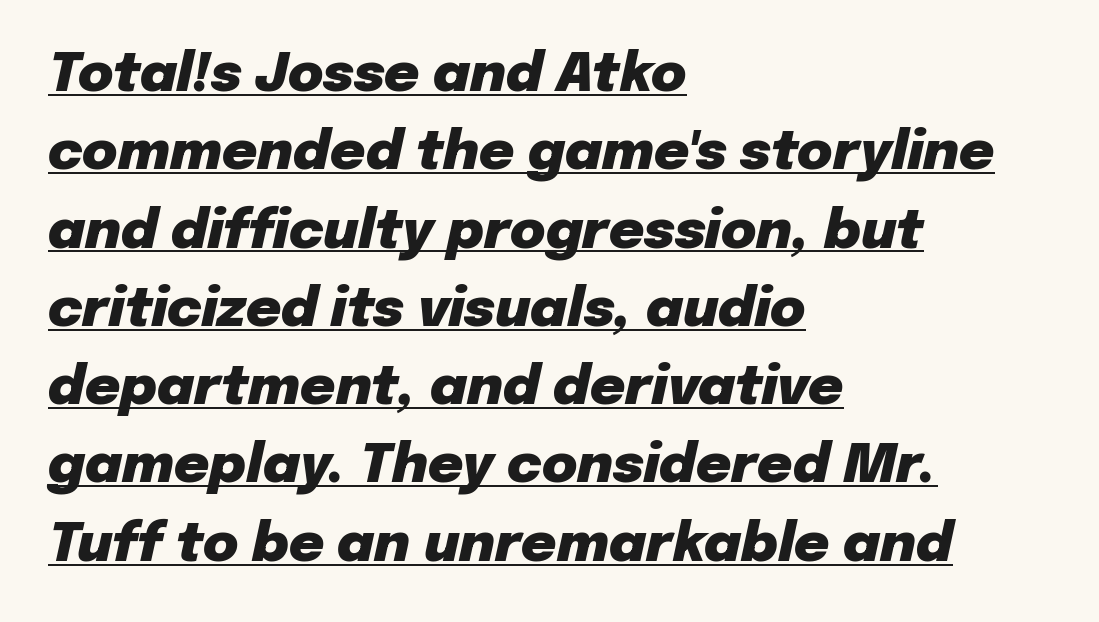
{"italic": "yes", "lean": "right", "slant_degrees": 12, "bold": "yes", "weight": "heavy", "width": "normal", "stroke_contrast": "low", "x_height": "medium", "monospaced": "no", "underline": "yes", "align": "left", "line_spacing": "normal", "line_spacing_ratio": 1.45, "letter_spacing": "normal", "letter_spacing_em": 0.0, "glyph_px": 54}
